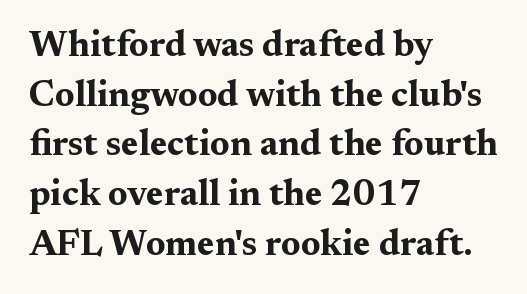
Chunky letters — that's bold for sure. These lines were composed using upright roman letters. Font category for this specimen: serif. If you drew a ruler down the left edge, every line would touch it.
